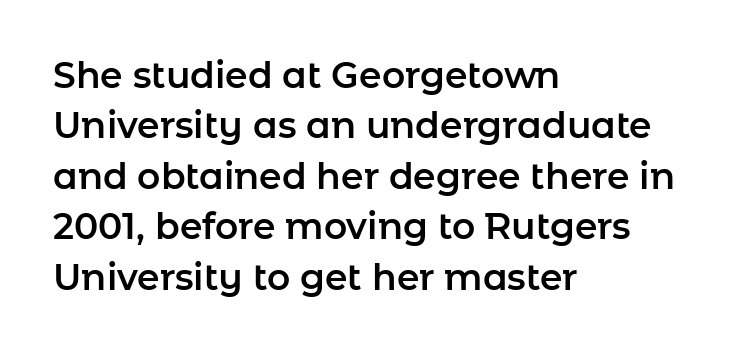
Rule under the text: the space is simply empty. Nope, not italic — everything's standing straight. Varying glyph widths throughout — classic text-font behaviour. Line beginnings align vertically; line endings do not.
